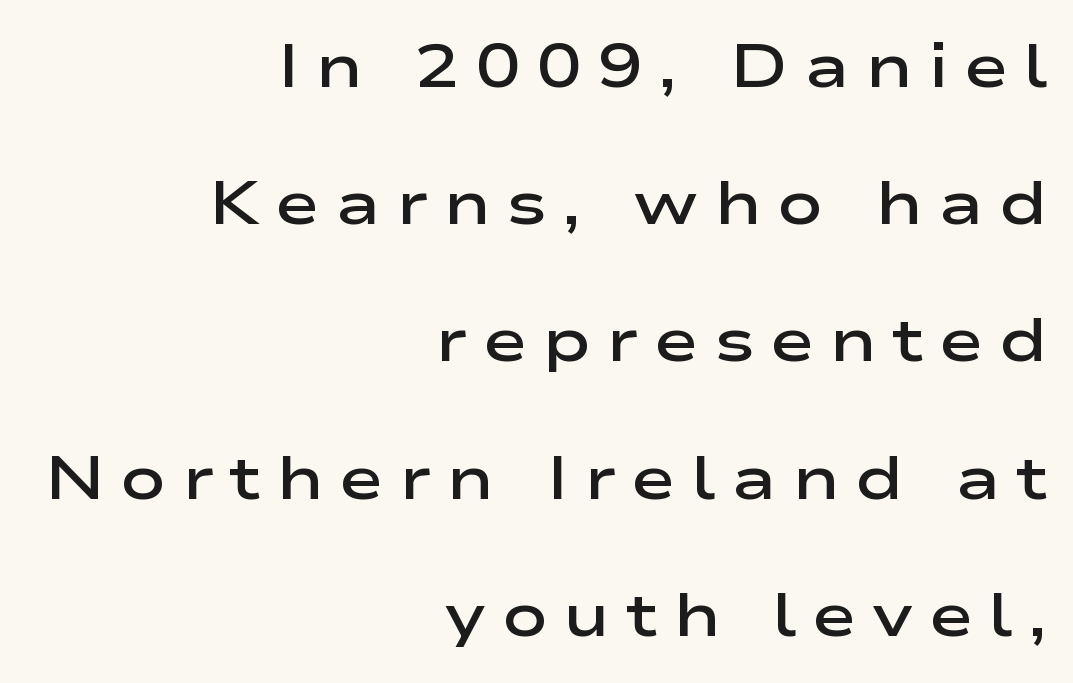
The image shows 61 px semibold, wide sans-serif type, upright; set right-aligned, loose line spacing (2.25x), unusually wide letter spacing (+0.25 em), not underlined; low stroke contrast and a medium x-height.
